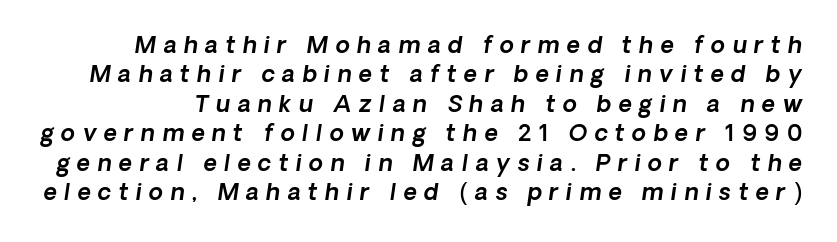
The image shows 23 px text type, italic (leaning right); set normal line spacing (1.28x), unusually wide letter spacing (+0.32 em), not underlined.
